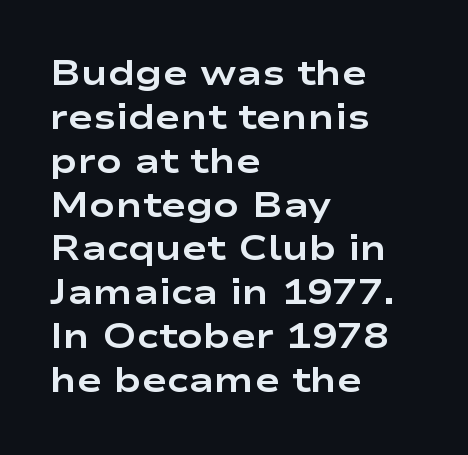
Q: Is the text bold? A: Yes.
Q: Is the text italic (slanted)? A: No, it is upright.
Q: Is the typeface a serif or a sans-serif typeface? A: Sans-serif.
Q: Is the text underlined? A: No.
Q: How is the paragraph aligned? A: Left-aligned.
Q: Is the spacing between letters normal or unusually wide? A: Normal.
Q: Is the spacing between lines tight, normal or loose? A: Normal.
Q: Width (condensed, normal, or wide)? A: Wide.
Q: Stroke contrast? A: Low.
Q: x-height? A: Medium.
Q: Monospaced? A: No.
